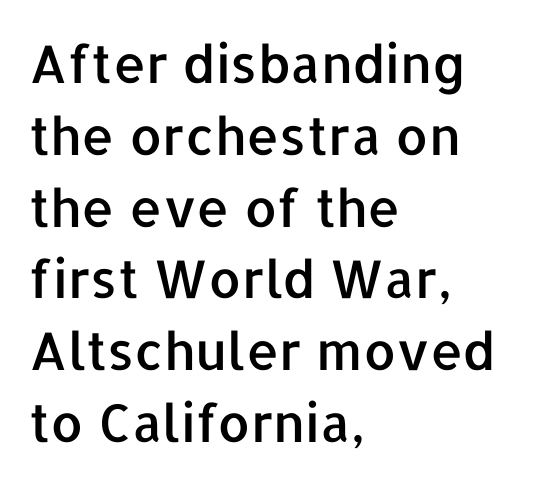
{"serif": "no", "italic": "no", "width": "normal", "stroke_contrast": "low", "x_height": "medium", "monospaced": "no", "underline": "no", "align": "left", "line_spacing": "normal", "line_spacing_ratio": 1.38, "letter_spacing": "normal", "letter_spacing_em": 0.0, "glyph_px": 52}
